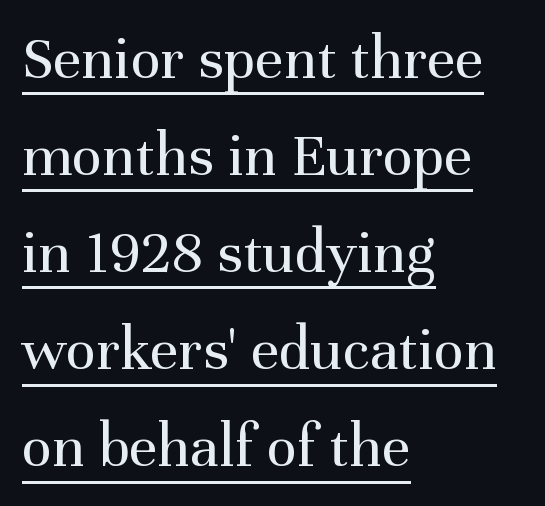
Q: Is the text bold? A: No.
Q: Is the text italic (slanted)? A: No, it is upright.
Q: Is the typeface a serif or a sans-serif typeface? A: Serif.
Q: Is the text underlined? A: Yes.
Q: How is the paragraph aligned? A: Left-aligned.
Q: Is the spacing between letters normal or unusually wide? A: Normal.
Q: Is the spacing between lines tight, normal or loose? A: Normal.
Q: Width (condensed, normal, or wide)? A: Normal.
Q: Stroke contrast? A: Medium.
Q: x-height? A: Medium.
Q: Monospaced? A: No.
